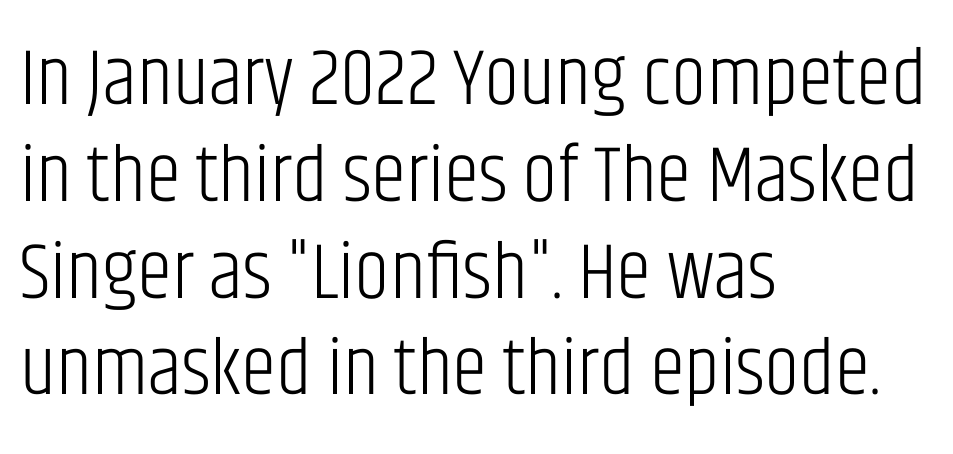
These glyphs show unthickened strokes, regular width or finer. Check where the strokes stop: nothing finishes them off — pure sans. Check the space under the baseline: it is left empty. These lines are rendered in a variable-pitch font. Inter-character spacing is left at the font's built-in metrics.
